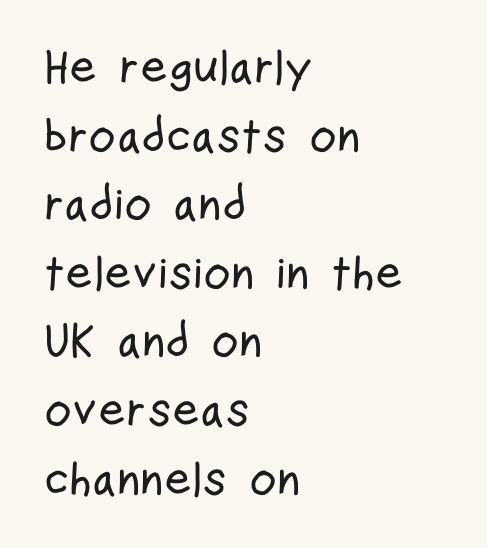
The image shows 47 px condensed sans-serif type, upright; set left-aligned, normal line spacing (1.46x), normal letter spacing, not underlined; low stroke contrast and a medium x-height.
